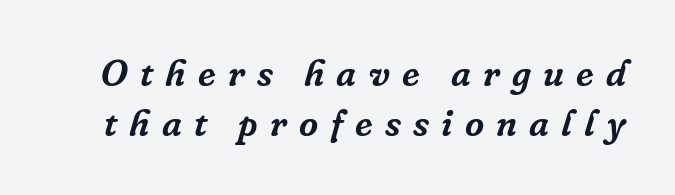
The image shows 37 px serif type, italic (leaning right); set normal line spacing (1.35x), unusually wide letter spacing (+0.33 em), not underlined; low stroke contrast and a medium x-height.
